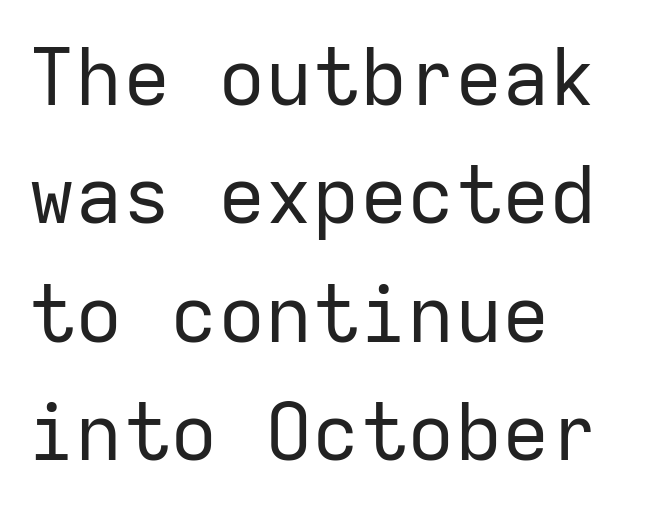
{"serif": "no", "italic": "no", "bold": "no", "weight": "regular", "width": "normal", "stroke_contrast": "low", "x_height": "medium", "monospaced": "yes", "underline": "no", "align": "left", "line_spacing": "normal", "line_spacing_ratio": 1.5, "letter_spacing": "normal", "letter_spacing_em": 0.0, "glyph_px": 79}
